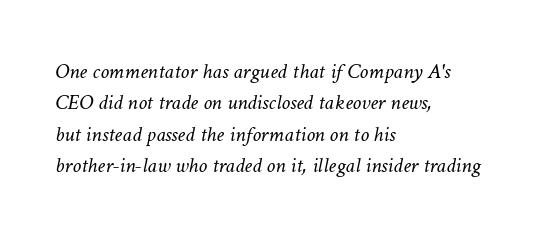
Posture: slanted. The strip under each line holds only bare page. No chunkiness to these letters — they're not bold. A normal amount of white space separates one row of letters from the next. The letterforms sit shoulder to shoulder at normal distance.
